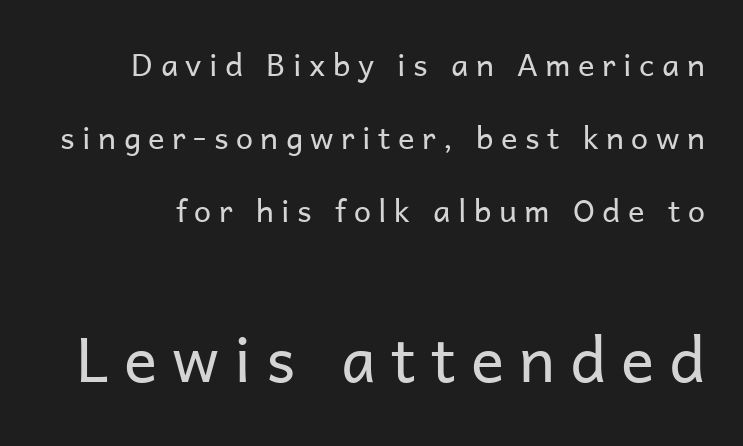
{"serif": "no", "italic": "no", "bold": "no", "weight": "regular", "width": "normal", "stroke_contrast": "low", "x_height": "medium", "monospaced": "no", "underline": "no", "line_spacing": "loose", "line_spacing_ratio": 2.35, "letter_spacing": "wide", "letter_spacing_em": 0.24, "larger_block": "second", "size_ratio": 2.0, "glyph_px": 62}
